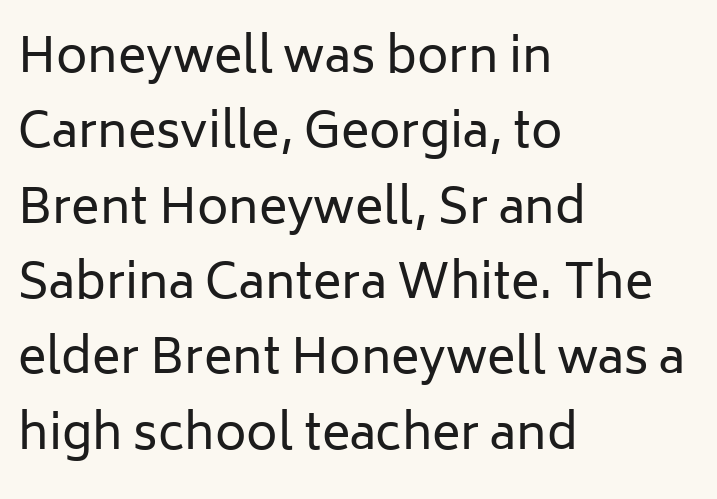
The cut favours lightness, reaching ordinary text weight at its darkest. Unlike a traditional serif, this face leaves its strokes unadorned. Each letter keeps its own natural width here, so spacing adapts to shape. Posture: straight, roman, zero tilt. Quick note: underline off. Line beginnings align vertically; line endings do not.
